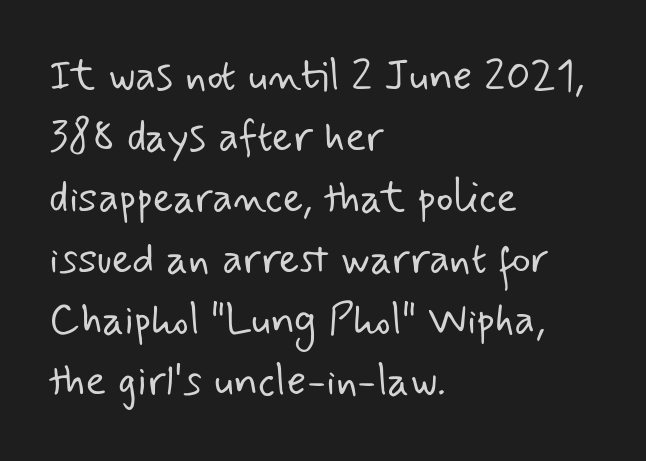
The rows are spaced the way most documents space them. Weight: in the light-to-regular range. Each line starts at the same left margin while the right side varies. Do the characters align in a grid? No, the font is proportional. Caption: standard tracking, unaltered.
